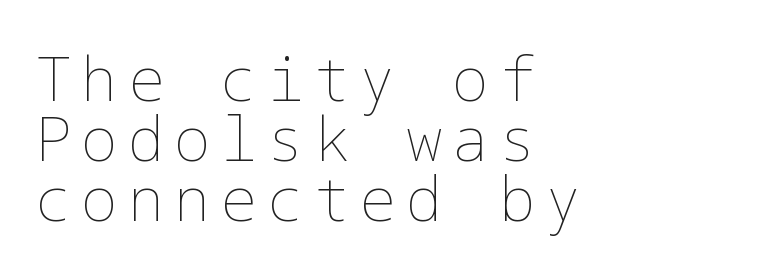
These glyphs show unthickened strokes, regular width or finer. If you measured baseline to baseline, you'd find a short distance. Descenders are the only things crossing below the line. Line beginnings align vertically; line endings do not. It's the straight-up-and-down kind of type.
